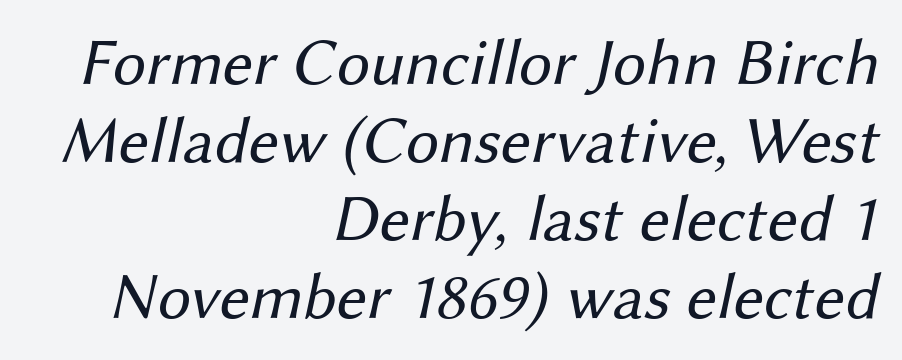
{"serif": "no", "bold": "no", "weight": "regular", "width": "normal", "stroke_contrast": "medium", "x_height": "medium", "monospaced": "no", "underline": "no", "align": "right", "line_spacing_ratio": 1.18, "letter_spacing": "normal", "letter_spacing_em": 0.0, "glyph_px": 66}
